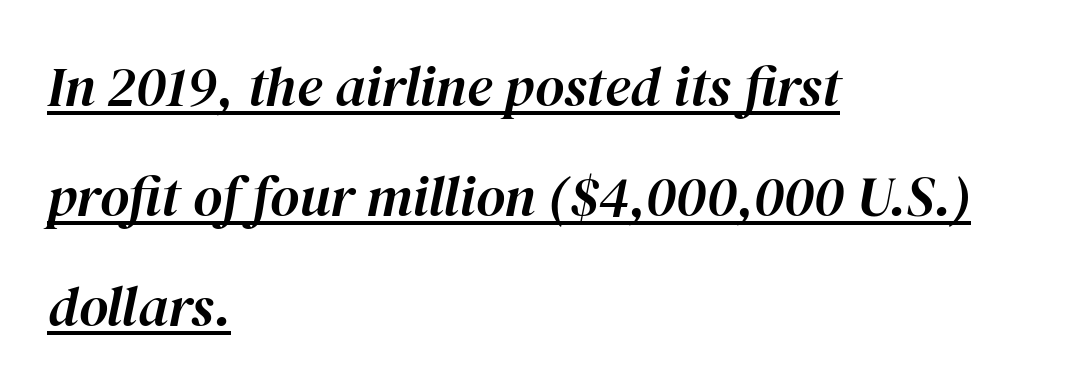
The image shows 56 px text type, italic (leaning right); set left-aligned, loose line spacing (1.96x), normal letter spacing, underlined; high stroke contrast and a medium x-height.
